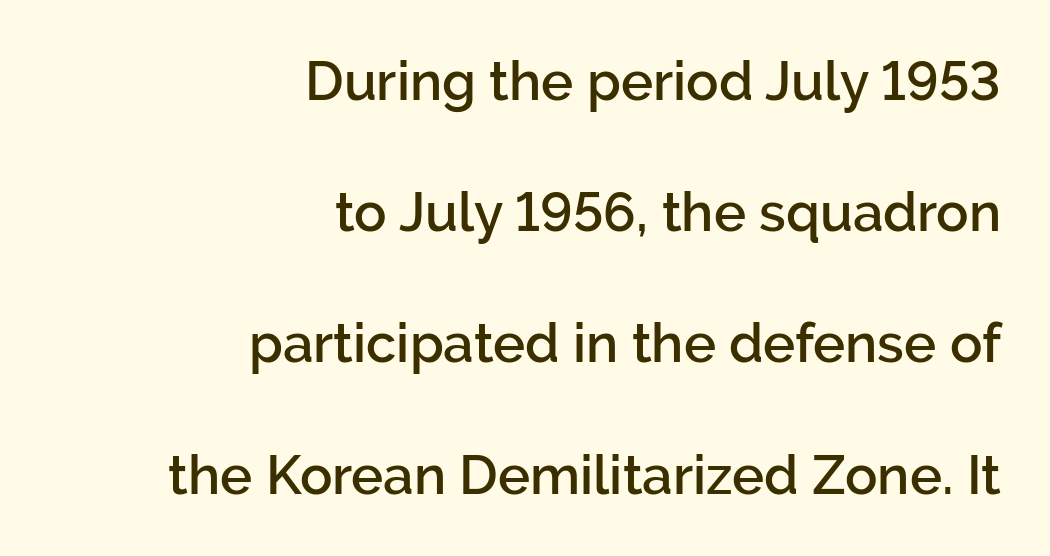
Q: Is the text bold? A: Semi-bold.
Q: Is the text italic (slanted)? A: No, it is upright.
Q: Is the typeface a serif or a sans-serif typeface? A: Sans-serif.
Q: Is the text underlined? A: No.
Q: How is the paragraph aligned? A: Right-aligned.
Q: Is the spacing between letters normal or unusually wide? A: Normal.
Q: Is the spacing between lines tight, normal or loose? A: Loose.
Q: Width (condensed, normal, or wide)? A: Normal.
Q: Stroke contrast? A: Low.
Q: x-height? A: Medium.
Q: Monospaced? A: No.
